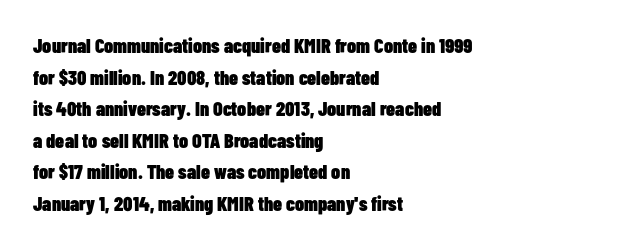
If you drew a line through each stem, it would be perfectly vertical. Nobody drew a line under any word here. A full-strength bold gives these letters their thick strokes. Honestly, the letter spacing is just normal — you wouldn't notice it. Left-aligned paragraph, ragged on the right.
